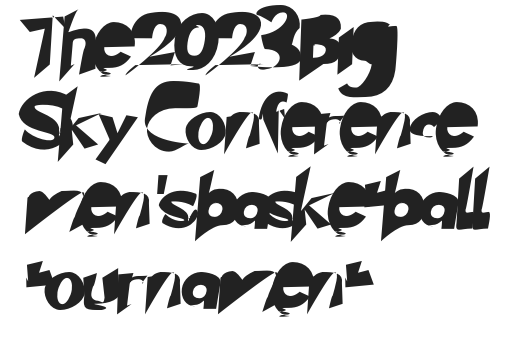
{"serif": "no", "width": "normal", "stroke_contrast": "low", "x_height": "small", "monospaced": "no", "underline": "no", "align": "left", "line_spacing": "normal", "line_spacing_ratio": 1.48, "letter_spacing": "normal", "letter_spacing_em": 0.0, "glyph_px": 54}
